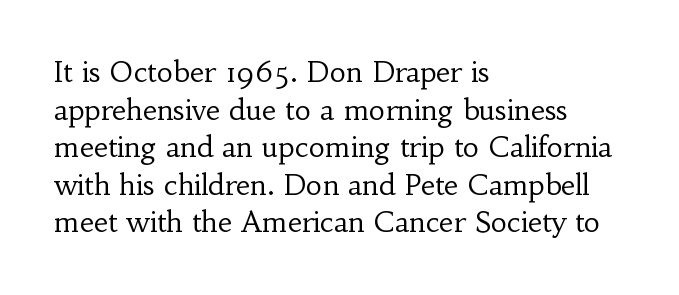
{"serif": "yes", "italic": "no", "bold": "no", "weight": "regular", "width": "normal", "stroke_contrast": "low", "x_height": "small", "monospaced": "no", "underline": "no", "align": "left", "line_spacing": "normal", "line_spacing_ratio": 1.34, "letter_spacing": "normal", "letter_spacing_em": 0.0, "glyph_px": 28}
